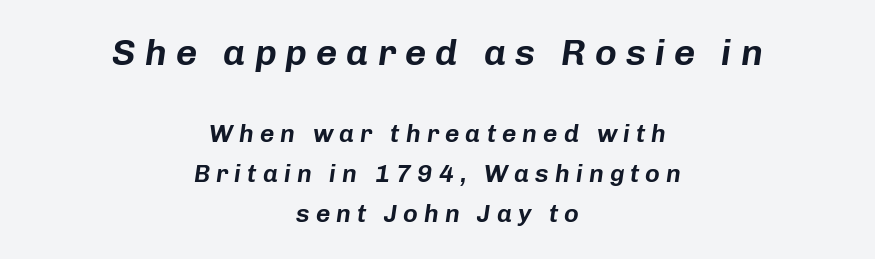
The image shows 37 px text type, italic (leaning right); set centered, normal line spacing (1.59x), unusually wide letter spacing (+0.24 em), not underlined; the first (top) block is 1.48x larger; low stroke contrast and a medium x-height.
